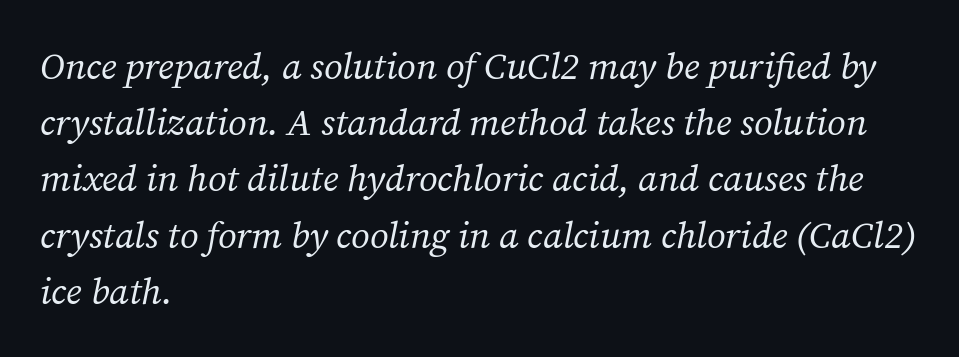
The foot of each line stays bare and open. Evenly set lines give the paragraph a standard silhouette. Weight: in the light-to-regular range. This sample has the flowing, uneven cadence of proportional lettering. A typesetter would mark this as italic.
